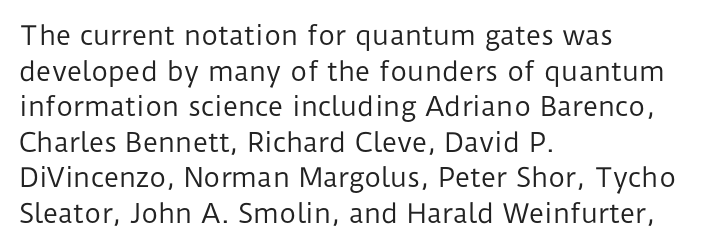
The line texture is even and compact thanks to regular tracking. Honestly, the row spacing looks completely unremarkable. Every row of glyphs begins at an identical x-position on the left. The letters stand straight up with perfectly vertical stems. Stroke thickness stays within the range of a standard reading face or lighter. Unmarked baselines from the first word to the last.
